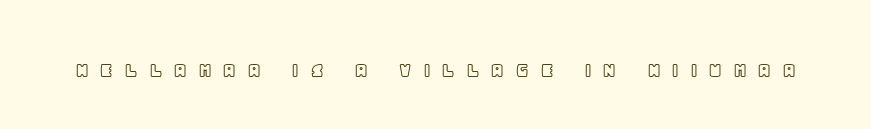
{"italic": "no", "underline": "no", "letter_spacing": "wide", "letter_spacing_em": 0.45, "glyph_px": 23}
